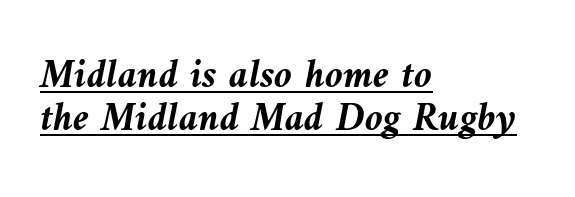
The image shows 41 px semibold type, italic (leaning left); set left-aligned, tight line spacing (1.05x), normal letter spacing, underlined; medium stroke contrast and a medium x-height.
